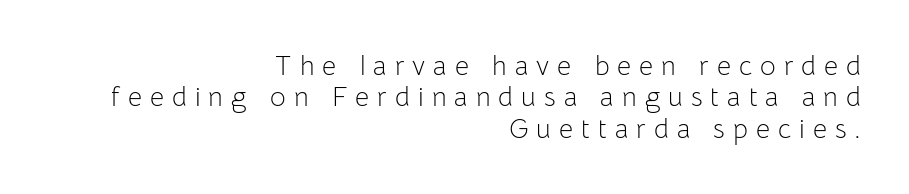
The strokes carry an ordinary text weight at most. Any mark beneath the type? The region is blank. Look at the tracking — it's clearly loosened, letters drifting apart. Line endings align vertically; line beginnings do not. A roman cut, with each character standing at attention.
